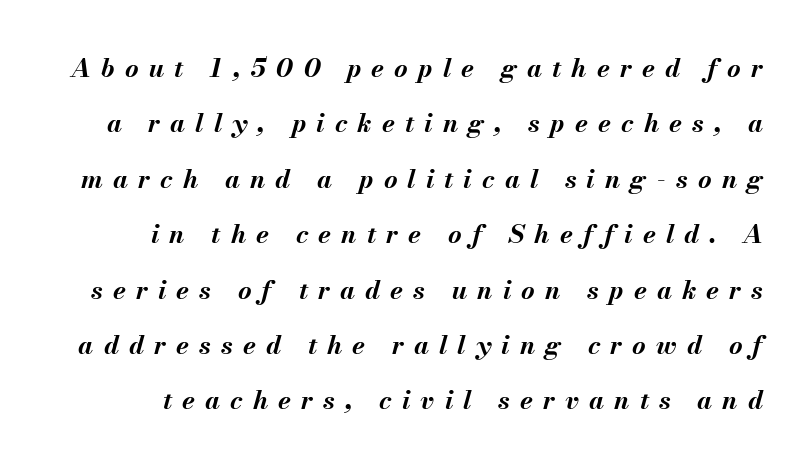
Observe the lean: these are italic letterforms. Only glyphs here, with clear space below each row. The designer dialed line spacing up above the default. Strokes here are thick enough to call this a true bold. This sample uses expanded letter spacing, leaving extra air between glyphs.
